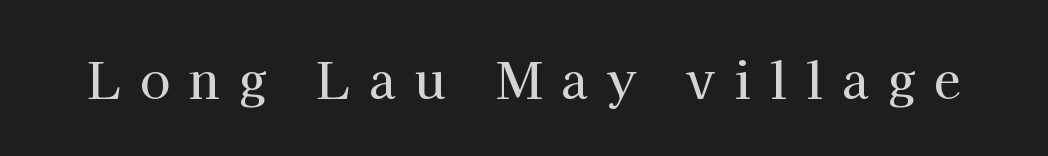
Is this a fixed-width face? No — the glyphs have proportional, varying widths. The passage shown is typeset with a serif family. Designer's note — italics off, roman on. The letters are spread apart with noticeably loose tracking.
